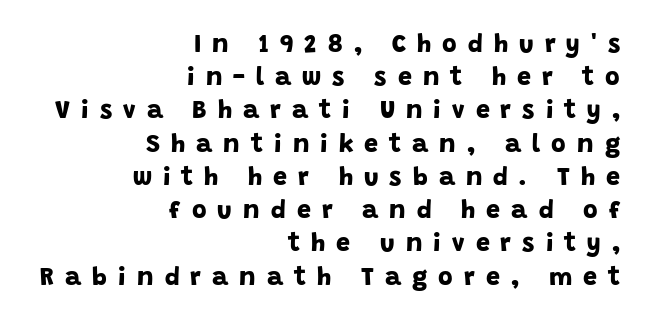
{"bold": "yes", "underline": "no", "align": "right", "line_spacing": "normal", "line_spacing_ratio": 1.33, "letter_spacing": "wide", "letter_spacing_em": 0.44, "glyph_px": 25}
